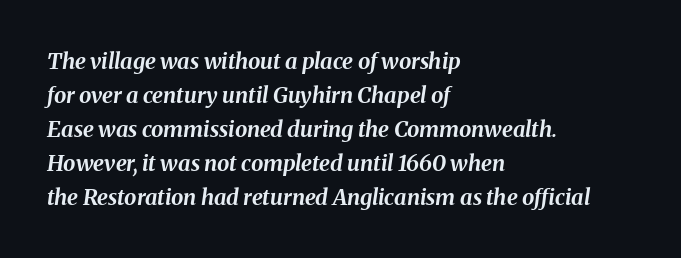
{"italic": "yes", "lean": "right", "slant_degrees": 8, "bold": "yes", "underline": "no", "align": "left", "line_spacing": "normal", "line_spacing_ratio": 1.54, "letter_spacing": "normal", "letter_spacing_em": 0.0, "glyph_px": 22}
